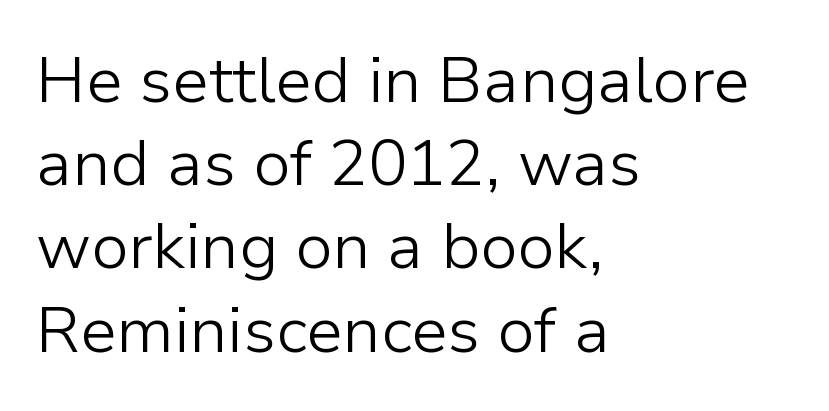
Horizontal alignment here is leftward, the default for most running prose. Is this a fixed-width face? No — the glyphs have proportional, varying widths. A quiet, ordinary-to-light weight characterises the typeface. It's the straight-up-and-down kind of type. The baseline area is clear. The horizontal fit of the characters is conventional and even.
